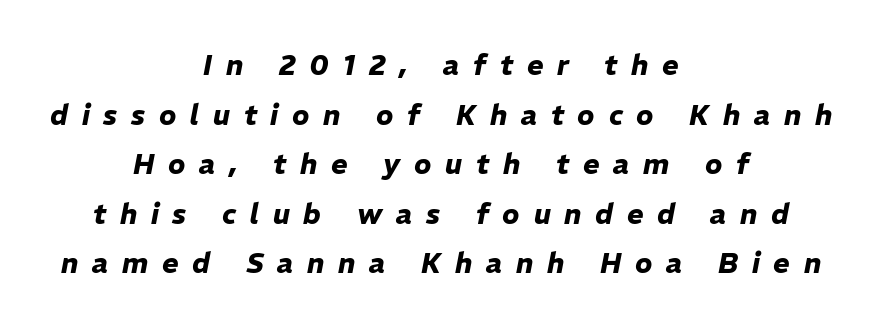
The image shows 28 px heavy type, italic (leaning right); set centered, line spacing 1.77x, unusually wide letter spacing (+0.49 em), not underlined; low stroke contrast and a medium x-height.
